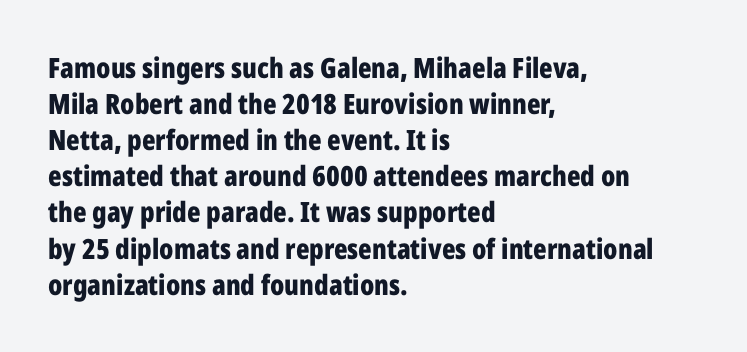
The block of text has a typical density, with ordinary space between rows. Each row of text sits above clean, open space. The horizontal fit of the characters is conventional and even. Students, this is bold: see how much ink each stroke carries.
